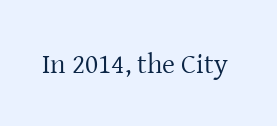
Q: Is the text bold? A: No.
Q: Is the text italic (slanted)? A: No, it is upright.
Q: Is the typeface a serif or a sans-serif typeface? A: Serif.
Q: Is the text underlined? A: No.
Q: Is the spacing between letters normal or unusually wide? A: Normal.
Q: Width (condensed, normal, or wide)? A: Normal.
Q: Stroke contrast? A: Low.
Q: x-height? A: Medium.
Q: Monospaced? A: No.
